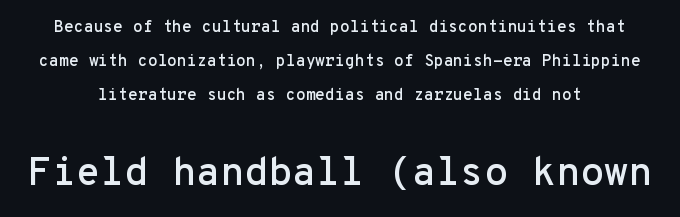
{"serif": "no", "italic": "no", "width": "normal", "stroke_contrast": "low", "x_height": "medium", "monospaced": "yes", "underline": "no", "align": "center", "line_spacing": "loose", "line_spacing_ratio": 2.12, "letter_spacing": "normal", "letter_spacing_em": 0.0, "larger_block": "second", "size_ratio": 2.44, "glyph_px": 39}
